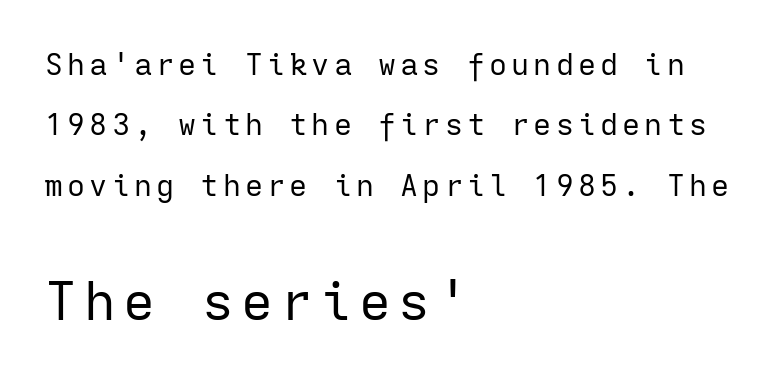
{"serif": "no", "italic": "no", "bold": "no", "weight": "regular", "width": "normal", "stroke_contrast": "low", "x_height": "medium", "monospaced": "yes", "underline": "no", "align": "left", "line_spacing": "loose", "line_spacing_ratio": 2.01, "larger_block": "second", "size_ratio": 1.77, "glyph_px": 53}
